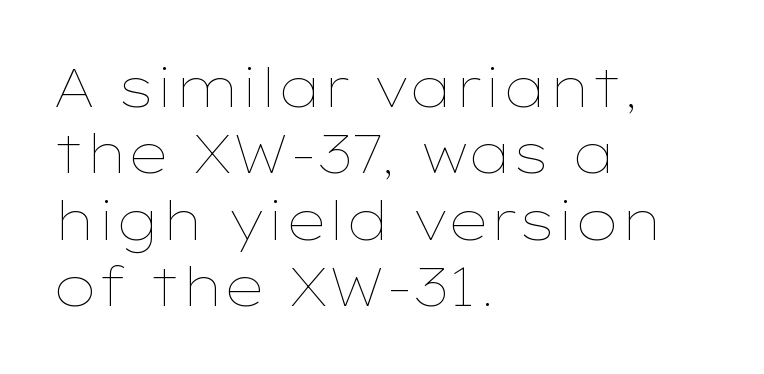
The paragraph shown leans on its left margin. This rendering leaves character spacing at its baseline value. The baseline area is clear. Do the characters align in a grid? No, the font is proportional. Rendered with straight, roman letterforms. The strokes are not fattened; the text isn't bold.
